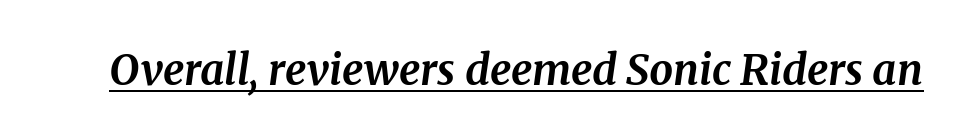
These lines are rendered in a variable-pitch font. Its strokes are broad and dark, the hallmark of bold type. The whole block is typeset with a tilt. In terms of letterform style, serifs are clearly present.
